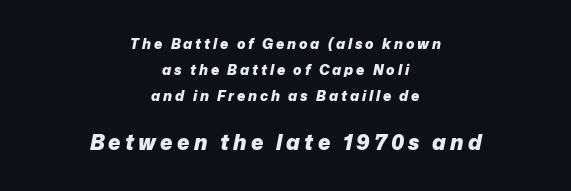
Quick note: underline off. The strokes are fattened all the way to bold. The text carries the slant typical of an italic or oblique font. The gaps between neighbouring characters are conspicuously large. In this sample the second text group is rendered at the bigger scale.
